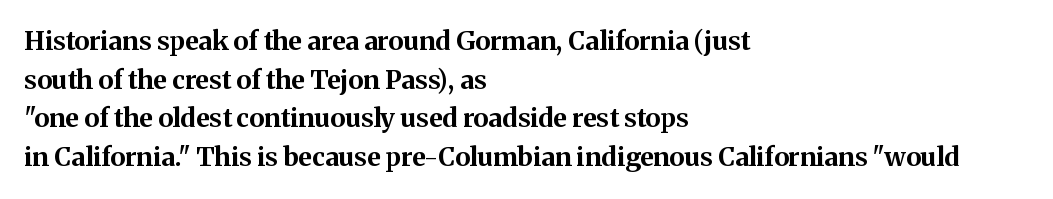
{"italic": "no", "bold": "yes", "underline": "no", "align": "left", "line_spacing": "normal", "line_spacing_ratio": 1.49, "letter_spacing": "normal", "letter_spacing_em": 0.0, "glyph_px": 26}
